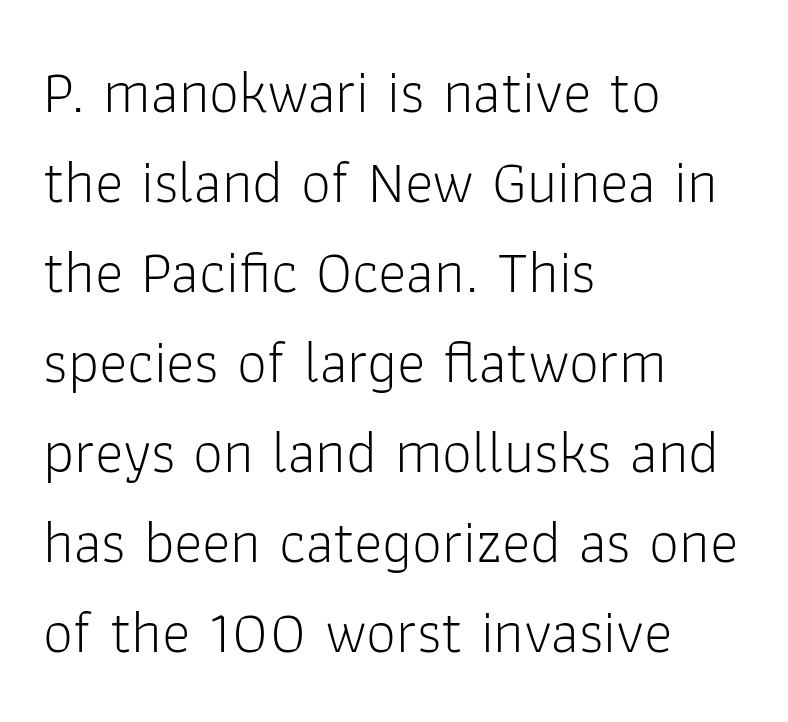
Q: Is the text bold? A: No.
Q: Is the text italic (slanted)? A: No, it is upright.
Q: Is the typeface a serif or a sans-serif typeface? A: Sans-serif.
Q: Is the text underlined? A: No.
Q: How is the paragraph aligned? A: Left-aligned.
Q: Is the spacing between letters normal or unusually wide? A: Normal.
Q: Is the spacing between lines tight, normal or loose? A: Normal.
Q: Width (condensed, normal, or wide)? A: Normal.
Q: Stroke contrast? A: Low.
Q: x-height? A: Medium.
Q: Monospaced? A: No.
